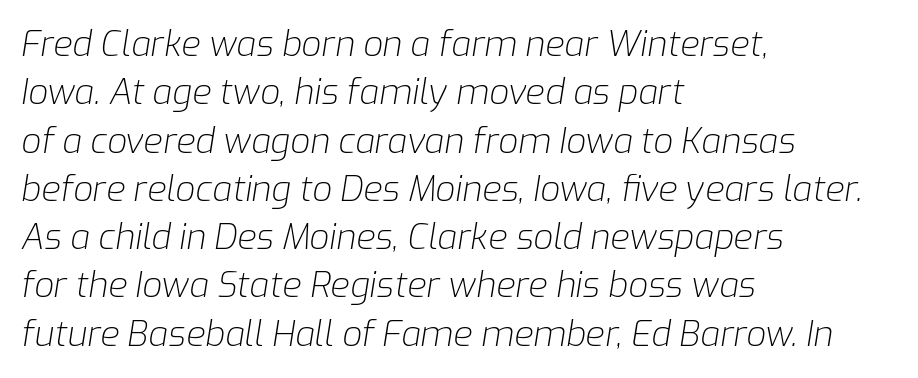
Q: Is the text bold? A: No.
Q: Is the text italic (slanted)? A: Yes, it leans right by about 9 degrees.
Q: Is the text underlined? A: No.
Q: How is the paragraph aligned? A: Left-aligned.
Q: Is the spacing between letters normal or unusually wide? A: Normal.
Q: Is the spacing between lines tight, normal or loose? A: Normal.
Q: Width (condensed, normal, or wide)? A: Normal.
Q: Stroke contrast? A: Low.
Q: x-height? A: Medium.
Q: Monospaced? A: No.
